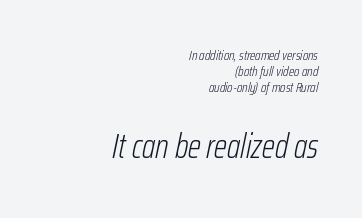
The image shows 34 px light, condensed type, italic (leaning right); set right-aligned, tight line spacing (1.15x), normal letter spacing, not underlined; the second (bottom) block is 2.43x larger; low stroke contrast and a medium x-height.
